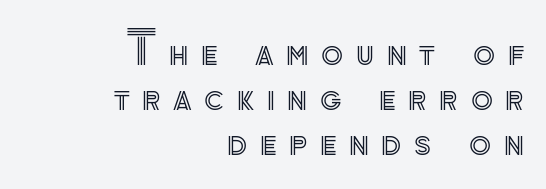
The image shows 45 px text type, upright; set right-aligned, tight line spacing (1.0x), unusually wide letter spacing (+0.28 em), not underlined; a small x-height.
